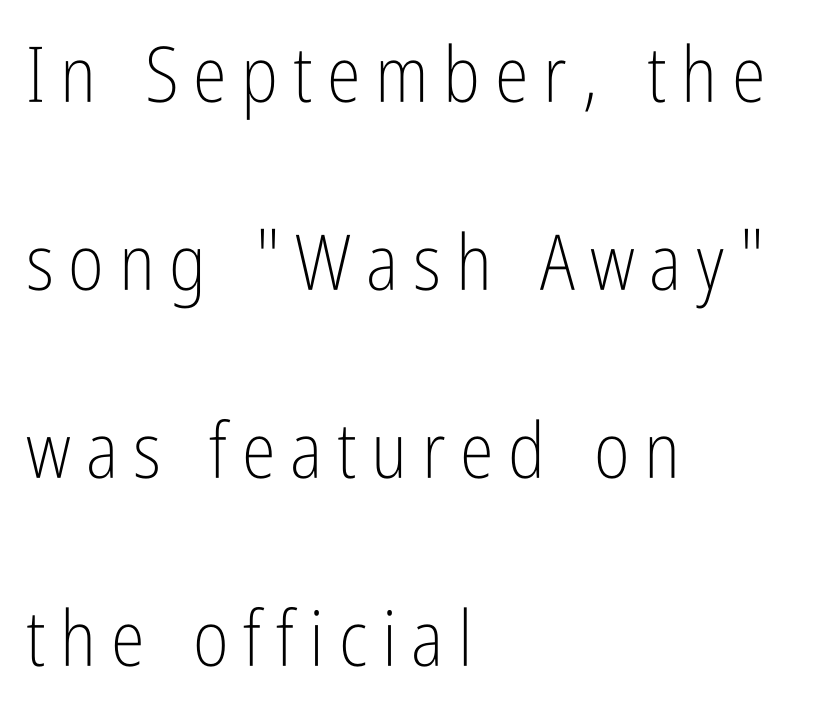
A light-to-regular cut is what we see here. Varying glyph widths throughout — classic text-font behaviour. The lines are quadded left. Quick note: interline space is abundant. The characters display no serif detailing; their extremities are plain. The string is rendered with underlining switched off.
